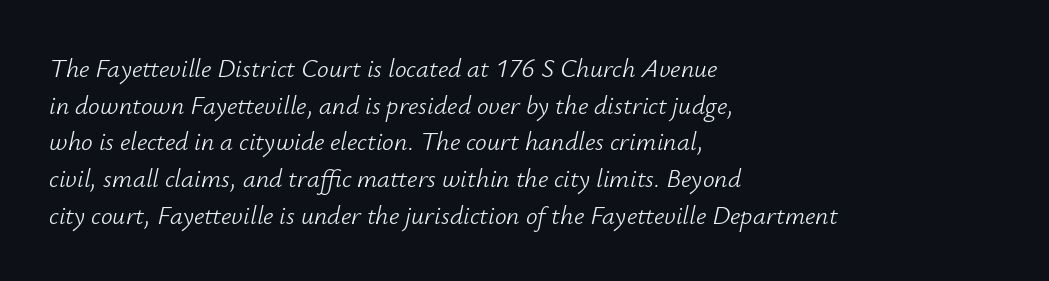
Q: Is the text bold? A: No.
Q: Is the text italic (slanted)? A: Yes, it leans right by about 12 degrees.
Q: Is the text underlined? A: No.
Q: How is the paragraph aligned? A: Left-aligned.
Q: Is the spacing between letters normal or unusually wide? A: Normal.
Q: Is the spacing between lines tight, normal or loose? A: Normal.
